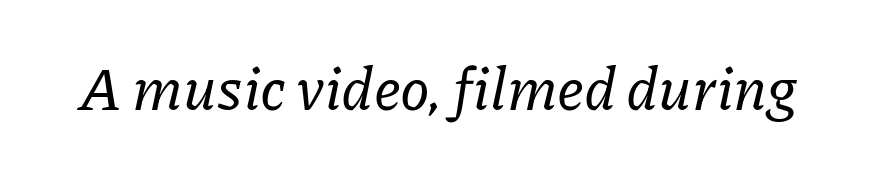
{"serif": "yes", "italic": "yes", "lean": "right", "slant_degrees": 11, "width": "normal", "stroke_contrast": "low", "x_height": "medium", "monospaced": "no", "underline": "no", "letter_spacing": "normal", "letter_spacing_em": 0.0, "glyph_px": 60}
